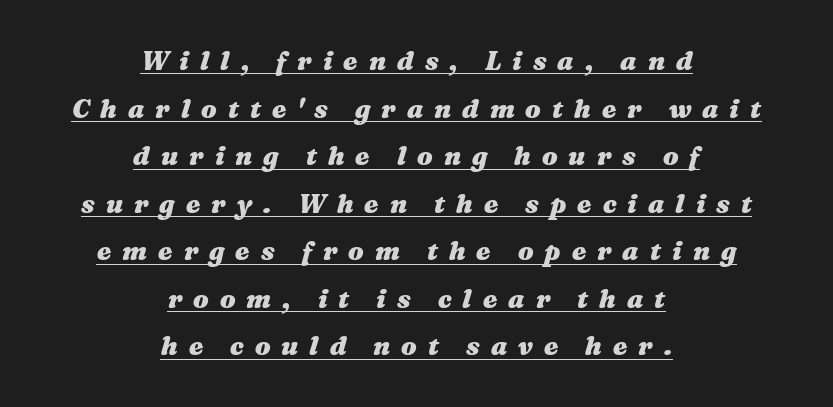
Q: Is the text bold? A: Yes.
Q: Is the text italic (slanted)? A: Yes, it leans right by about 16 degrees.
Q: Is the text underlined? A: Yes.
Q: How is the paragraph aligned? A: Centered.
Q: Is the spacing between letters normal or unusually wide? A: Unusually wide.
